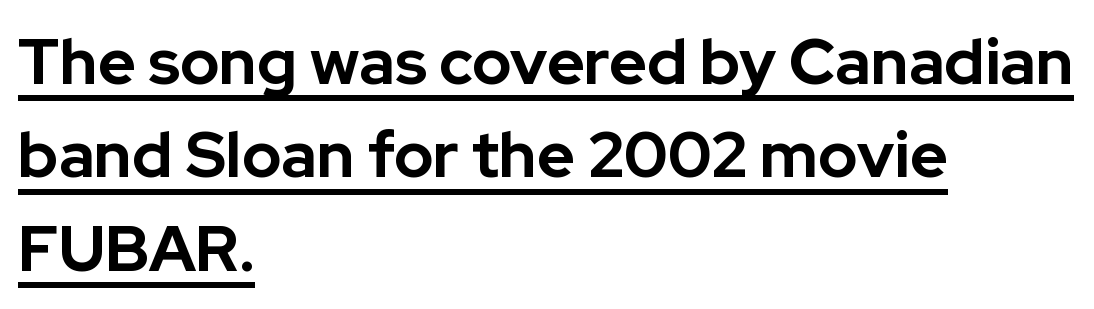
The image shows 64 px bold sans-serif type, upright; set left-aligned, normal line spacing (1.46x), normal letter spacing, underlined; low stroke contrast and a medium x-height.
